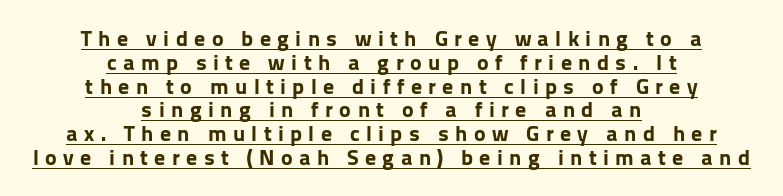
The image shows 22 px bold type, upright; set centered, tight line spacing (1.08x), unusually wide letter spacing (+0.29 em), underlined.
